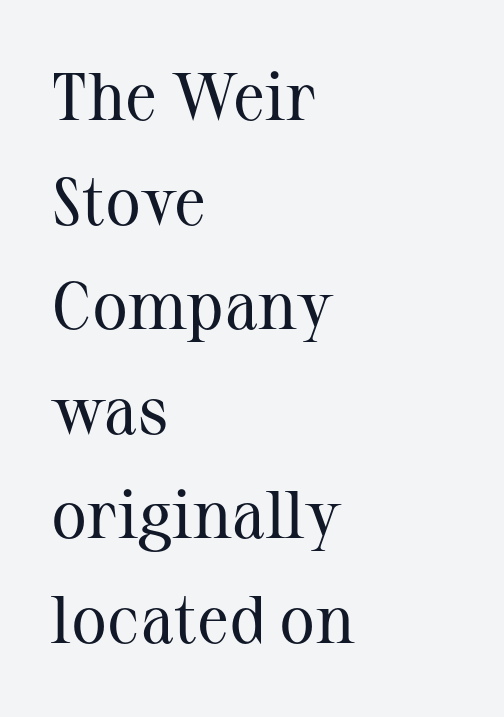
Q: Is the text bold? A: No.
Q: Is the text italic (slanted)? A: No, it is upright.
Q: Is the typeface a serif or a sans-serif typeface? A: Serif.
Q: Is the text underlined? A: No.
Q: How is the paragraph aligned? A: Left-aligned.
Q: Is the spacing between letters normal or unusually wide? A: Normal.
Q: Is the spacing between lines tight, normal or loose? A: Normal.
Q: Width (condensed, normal, or wide)? A: Normal.
Q: Stroke contrast? A: Medium.
Q: x-height? A: Medium.
Q: Monospaced? A: No.
